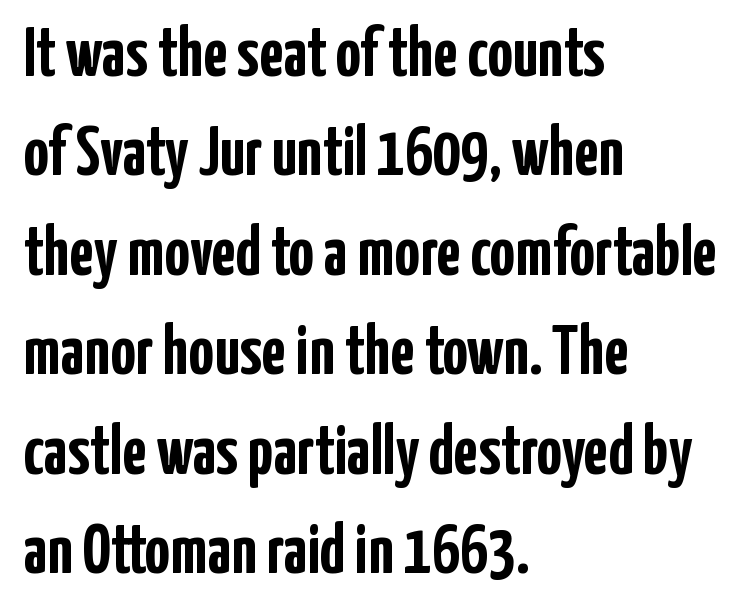
Alignment: flush left. This block has exactly the height ordinary leading produces. The strip under each line holds only bare page. The rendering keeps characters at their native spacing. In terms of posture, this sample is upright. The type family on display is of the sans-serif kind.
